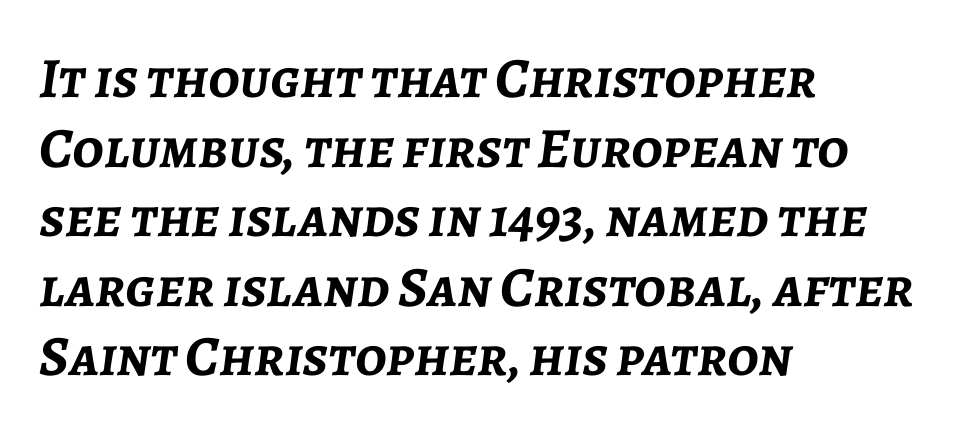
{"italic": "yes", "lean": "right", "slant_degrees": 7, "bold": "yes", "weight": "semibold", "width": "normal", "stroke_contrast": "low", "x_height": "medium", "monospaced": "no", "underline": "no", "align": "left", "line_spacing_ratio": 1.22, "letter_spacing": "normal", "letter_spacing_em": 0.0, "glyph_px": 57}
